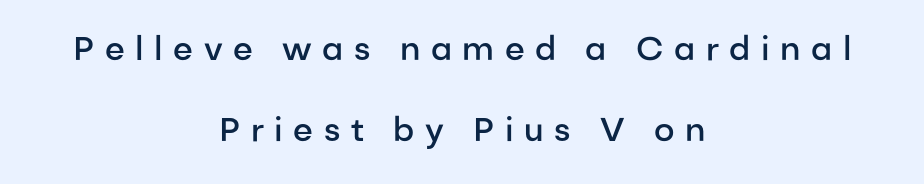
{"serif": "no", "italic": "no", "bold": "semi", "weight": "semibold", "width": "normal", "stroke_contrast": "low", "x_height": "medium", "monospaced": "no", "underline": "no", "align": "center", "line_spacing": "loose", "line_spacing_ratio": 2.46, "letter_spacing": "wide", "letter_spacing_em": 0.32, "glyph_px": 33}
